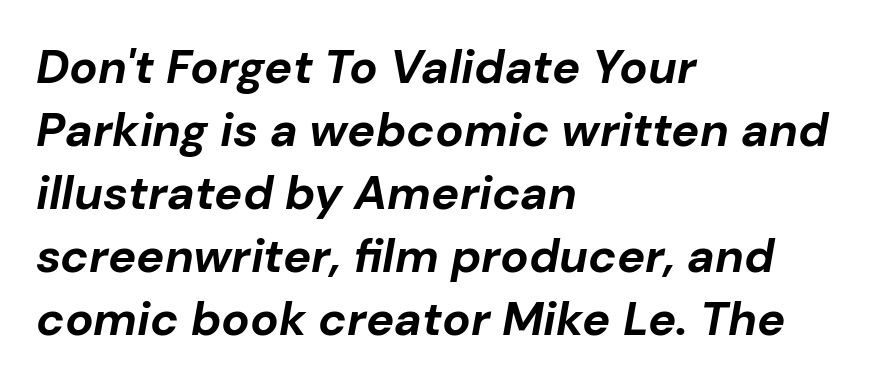
The image shows 47 px bold type, italic (leaning right); set left-aligned, normal line spacing (1.34x), normal letter spacing, not underlined; low stroke contrast and a medium x-height.
